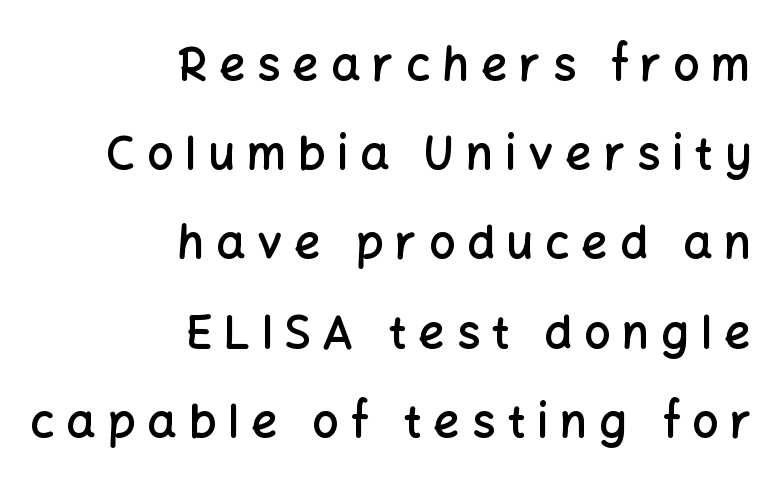
The image shows 46 px semibold sans-serif type, upright; set right-aligned, loose line spacing (1.94x), unusually wide letter spacing (+0.26 em), not underlined; low stroke contrast and a medium x-height.
